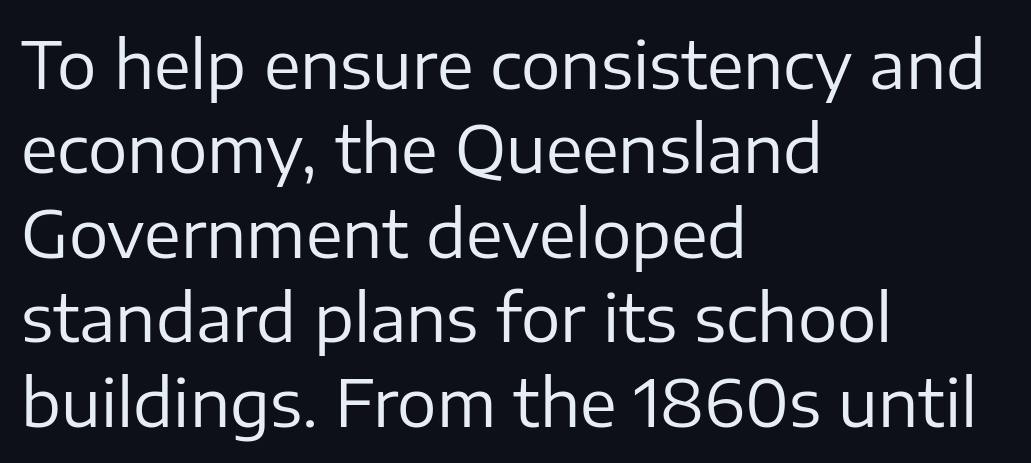
Q: Is the text bold? A: No.
Q: Is the text italic (slanted)? A: No, it is upright.
Q: Is the typeface a serif or a sans-serif typeface? A: Sans-serif.
Q: Is the text underlined? A: No.
Q: How is the paragraph aligned? A: Left-aligned.
Q: Is the spacing between letters normal or unusually wide? A: Normal.
Q: Is the spacing between lines tight, normal or loose? A: Normal.
Q: Width (condensed, normal, or wide)? A: Normal.
Q: Stroke contrast? A: Low.
Q: x-height? A: Medium.
Q: Monospaced? A: No.
